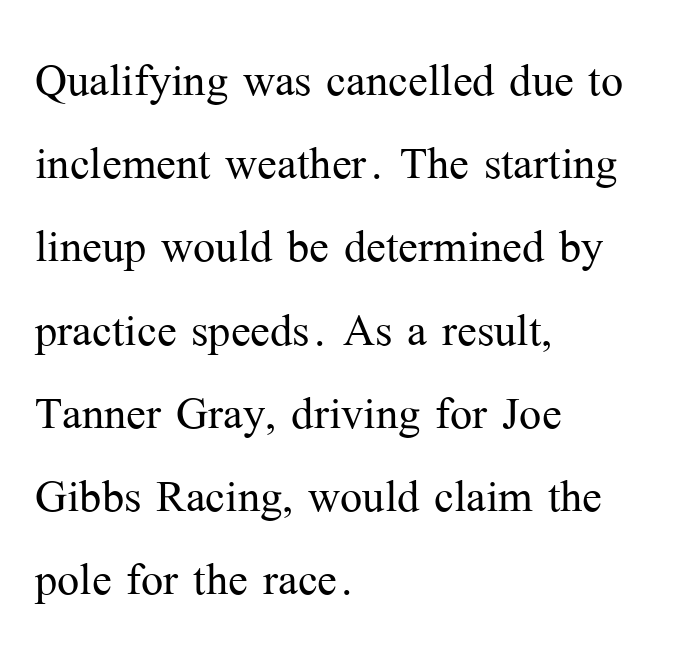
The image shows 59 px light serif type, upright; set left-aligned, normal line spacing (1.41x), normal letter spacing, not underlined; medium stroke contrast and a medium x-height.
